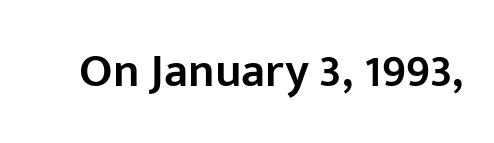
The letters advance in unequal steps, a hallmark of proportional type. Unlike a traditional serif, this face leaves its strokes unadorned. The letterforms sit shoulder to shoulder at normal distance. This is moderately heavy type, rendered in semibold. Plain, unruled lines of type.
